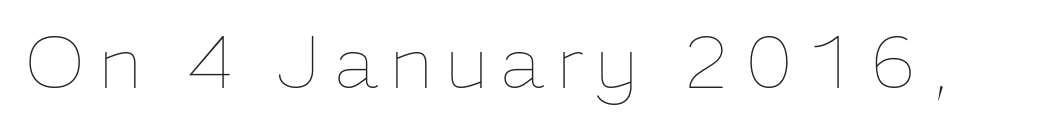
{"italic": "no", "bold": "no", "weight": "thin", "width": "normal", "stroke_contrast": "low", "x_height": "medium", "monospaced": "no", "underline": "no", "glyph_px": 73}
